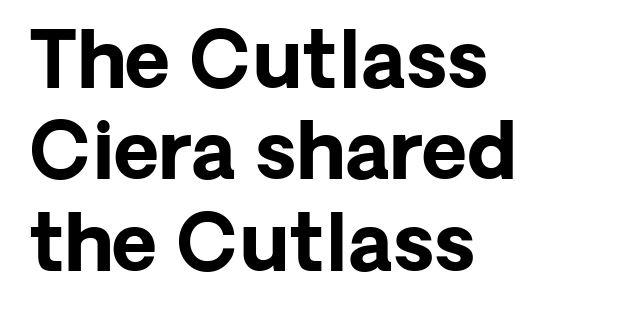
Q: Is the text bold? A: Yes.
Q: Is the text italic (slanted)? A: No, it is upright.
Q: Is the typeface a serif or a sans-serif typeface? A: Sans-serif.
Q: Is the text underlined? A: No.
Q: How is the paragraph aligned? A: Left-aligned.
Q: Is the spacing between letters normal or unusually wide? A: Normal.
Q: Width (condensed, normal, or wide)? A: Normal.
Q: Stroke contrast? A: Low.
Q: x-height? A: Medium.
Q: Monospaced? A: No.
